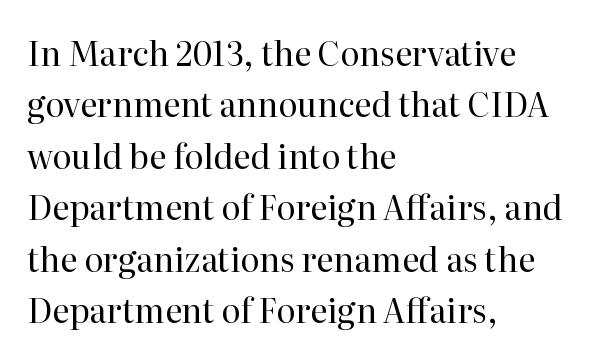
Teacher's note: observe the even left margin — that is flush-left alignment. The type family on display is of the serif kind. Here the designer chose a conventional face with non-uniform glyph widths. Observe the ordinary spacing: letters are neighbours, not strangers.
